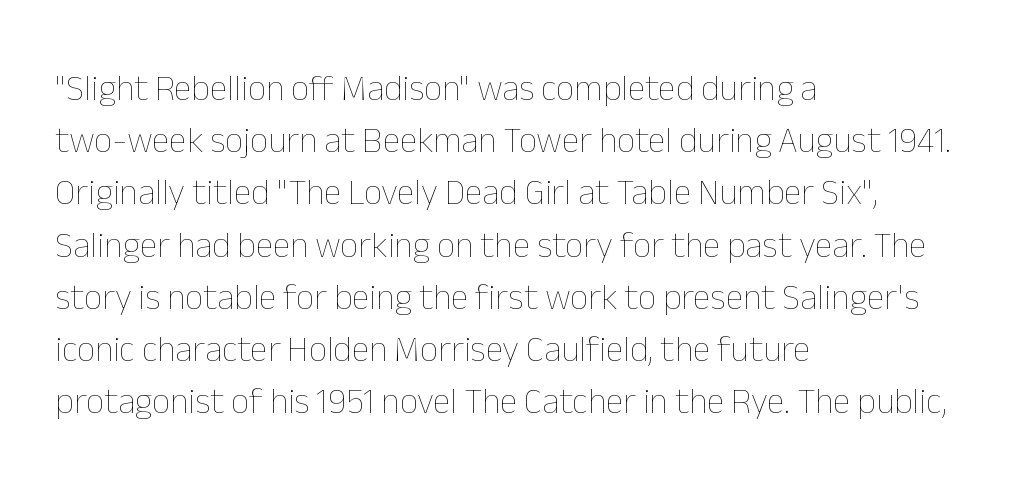
Q: Is the text bold? A: No.
Q: Is the text italic (slanted)? A: No, it is upright.
Q: Is the text underlined? A: No.
Q: How is the paragraph aligned? A: Left-aligned.
Q: Is the spacing between letters normal or unusually wide? A: Normal.
Q: Is the spacing between lines tight, normal or loose? A: Normal.
Q: Width (condensed, normal, or wide)? A: Normal.
Q: Stroke contrast? A: Low.
Q: x-height? A: Medium.
Q: Monospaced? A: No.
